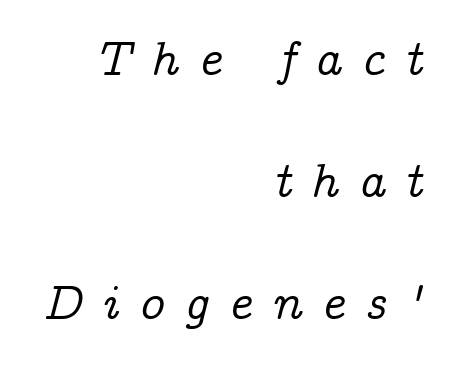
Each letter keeps its own natural width here, so spacing adapts to shape. How are the letters spaced? Widely, with obvious added tracking. Compared with a flush-left layout, this one pins lines to the opposite, right side. Does the type have serifs? Yes, each stem ends in a small foot.
